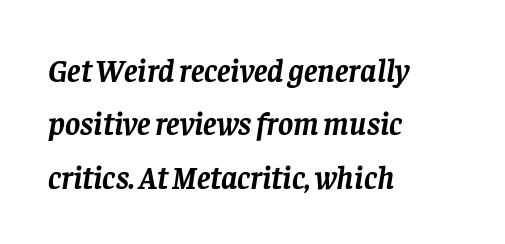
{"serif": "yes", "italic": "yes", "lean": "right", "slant_degrees": 8, "bold": "yes", "weight": "semibold", "width": "normal", "stroke_contrast": "low", "x_height": "large", "monospaced": "no", "underline": "no", "align": "left", "line_spacing": "normal", "line_spacing_ratio": 1.67, "letter_spacing": "normal", "letter_spacing_em": 0.0, "glyph_px": 32}
